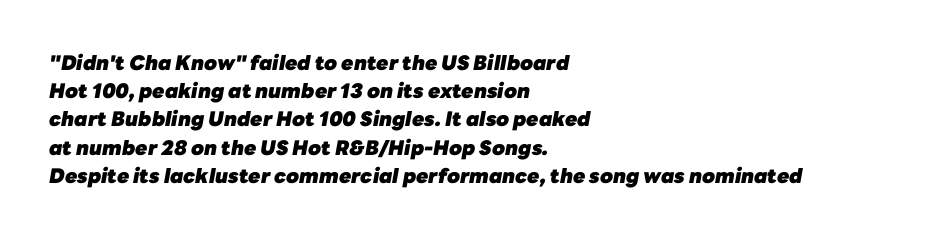
{"italic": "yes", "lean": "right", "slant_degrees": 10, "bold": "yes", "underline": "no", "align": "left", "line_spacing": "normal", "line_spacing_ratio": 1.41, "letter_spacing": "normal", "letter_spacing_em": 0.0, "glyph_px": 20}
